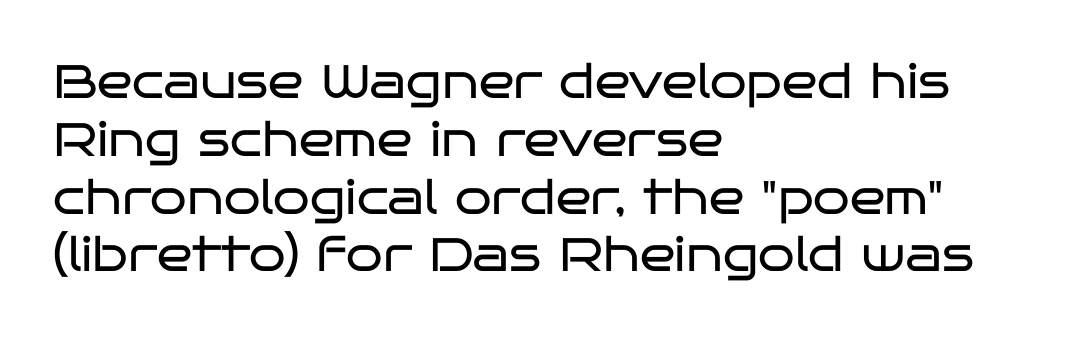
The area under the type is left untouched. Weight: not bold — regular or lighter. Note: no serifs on the glyphs. The letters sit at their default tracking, neither squeezed nor spread. The face used here is proportionally spaced, like ordinary book or web type.
